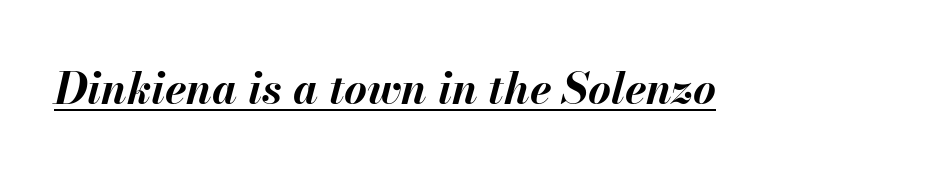
A continuous stroke trails under the words, as in a hyperlink. Looks like regular typesetting: each glyph gets only the width it needs. How are the letters spaced? Ordinarily, with no added tracking. The lettering tilts uniformly, giving the passage an italic look.
